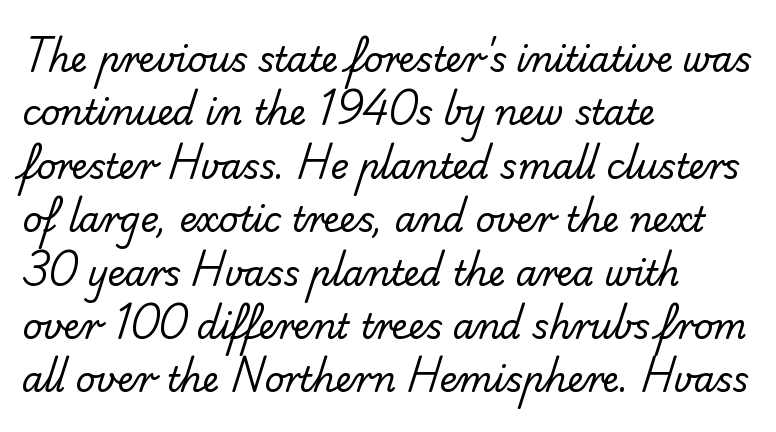
{"serif": "no", "bold": "no", "weight": "regular", "width": "normal", "stroke_contrast": "low", "x_height": "small", "monospaced": "no", "underline": "no", "align": "left", "line_spacing": "normal", "line_spacing_ratio": 1.57, "letter_spacing": "normal", "letter_spacing_em": 0.0, "glyph_px": 34}
